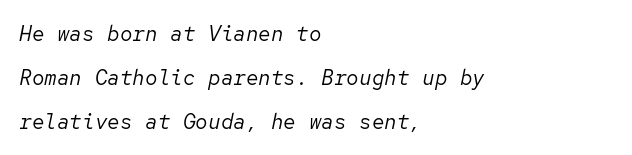
On a weight scale, this lands at 450 or below. The rendering applies a slant to the glyphs. Does the leading feel generous? Absolutely, it's lavish. The compositor pushed each line to the left boundary. The foot of each line stays bare and open. Inter-character spacing is left at the font's built-in metrics.
